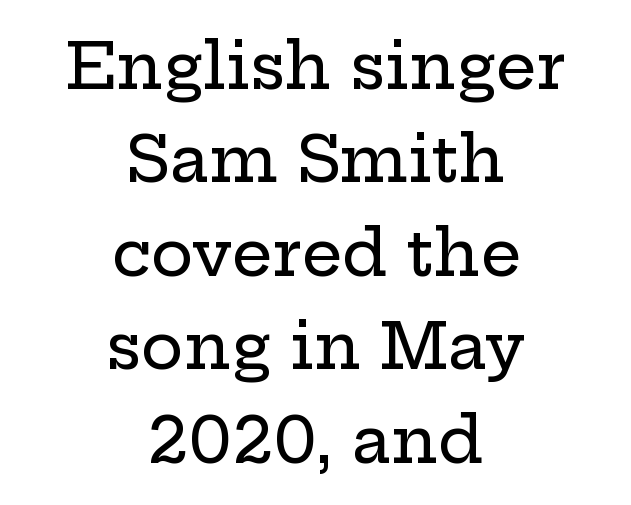
{"serif": "yes", "italic": "no", "width": "wide", "stroke_contrast": "low", "x_height": "medium", "monospaced": "no", "underline": "no", "align": "center", "line_spacing": "normal", "line_spacing_ratio": 1.46, "letter_spacing": "normal", "letter_spacing_em": 0.0, "glyph_px": 64}
